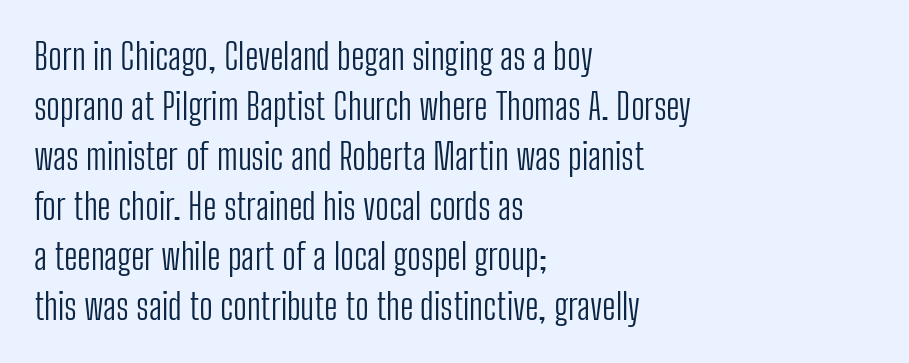
{"serif": "no", "italic": "no", "bold": "no", "weight": "light", "width": "condensed", "stroke_contrast": "low", "x_height": "medium", "monospaced": "no", "underline": "no", "align": "left", "line_spacing": "normal", "line_spacing_ratio": 1.39, "letter_spacing": "normal", "letter_spacing_em": 0.0, "glyph_px": 36}
